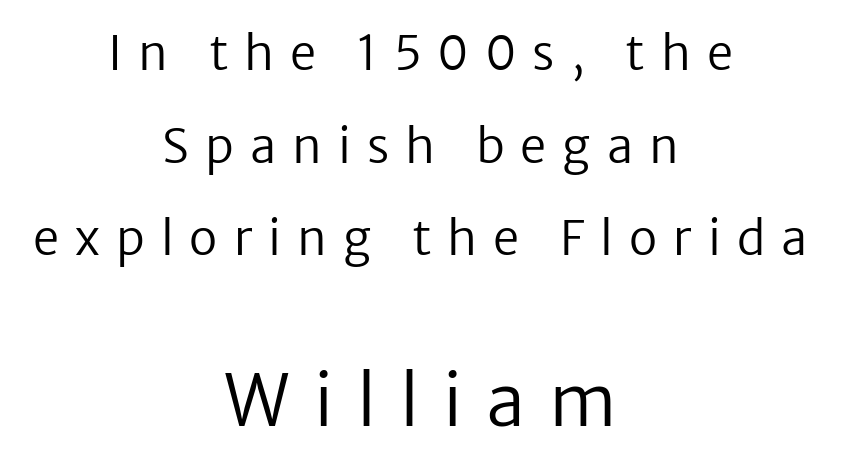
{"serif": "no", "italic": "no", "bold": "no", "weight": "regular", "width": "normal", "stroke_contrast": "low", "x_height": "medium", "monospaced": "no", "underline": "no", "align": "center", "line_spacing": "loose", "line_spacing_ratio": 1.97, "letter_spacing": "wide", "letter_spacing_em": 0.34, "larger_block": "second", "size_ratio": 1.49, "glyph_px": 70}
